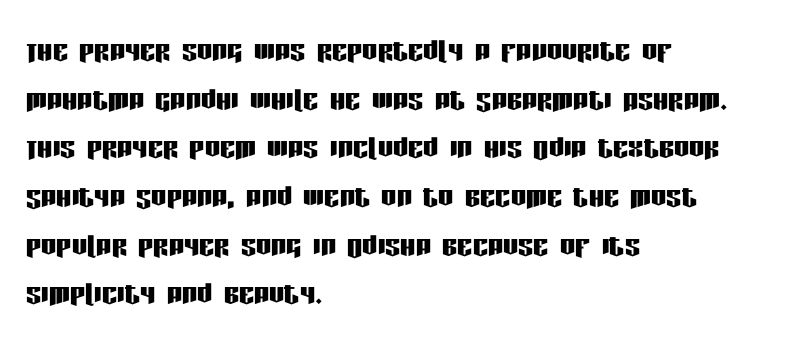
The image shows 38 px condensed sans-serif type, upright; set left-aligned, normal line spacing (1.28x), normal letter spacing, not underlined; low stroke contrast and a large x-height.
